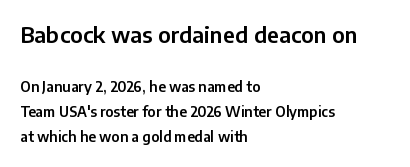
The image shows 22 px text type, upright; set left-aligned, line spacing 1.79x, normal letter spacing, not underlined; the first (top) block is 1.57x larger.
